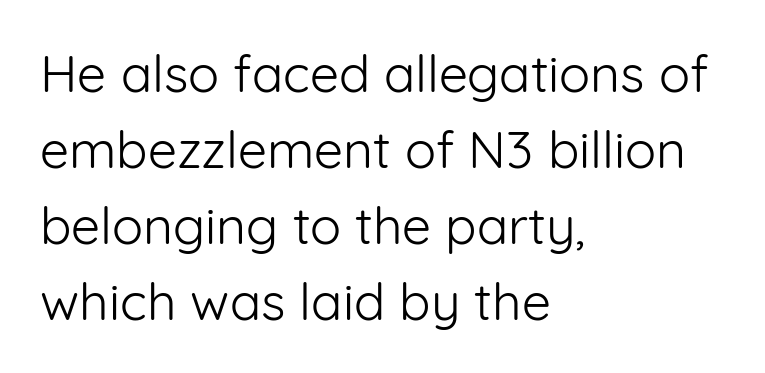
Q: Is the text bold? A: No.
Q: Is the text italic (slanted)? A: No, it is upright.
Q: Is the typeface a serif or a sans-serif typeface? A: Sans-serif.
Q: Is the text underlined? A: No.
Q: How is the paragraph aligned? A: Left-aligned.
Q: Is the spacing between letters normal or unusually wide? A: Normal.
Q: Is the spacing between lines tight, normal or loose? A: Normal.
Q: Width (condensed, normal, or wide)? A: Normal.
Q: Stroke contrast? A: Low.
Q: x-height? A: Medium.
Q: Monospaced? A: No.
